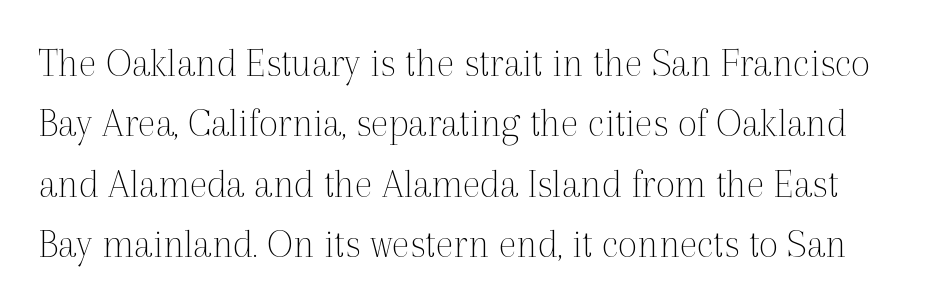
The image shows 42 px thin serif type, upright; set normal line spacing (1.44x), normal letter spacing, not underlined; a medium x-height.
